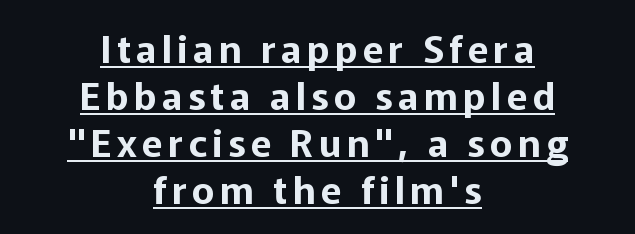
{"serif": "no", "italic": "no", "width": "normal", "stroke_contrast": "low", "x_height": "medium", "monospaced": "no", "underline": "yes", "align": "center", "line_spacing_ratio": 1.24, "glyph_px": 38}
